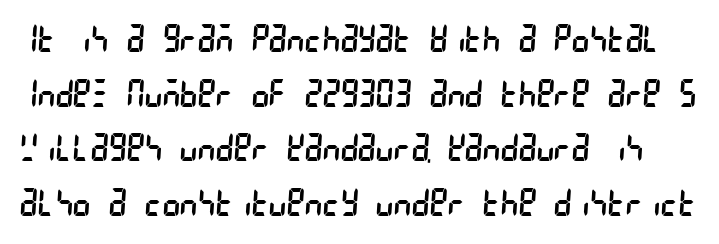
{"serif": "no", "bold": "no", "weight": "regular", "width": "condensed", "stroke_contrast": "low", "x_height": "large", "underline": "no", "line_spacing": "normal", "line_spacing_ratio": 1.44, "letter_spacing": "normal", "letter_spacing_em": 0.0, "glyph_px": 38}
